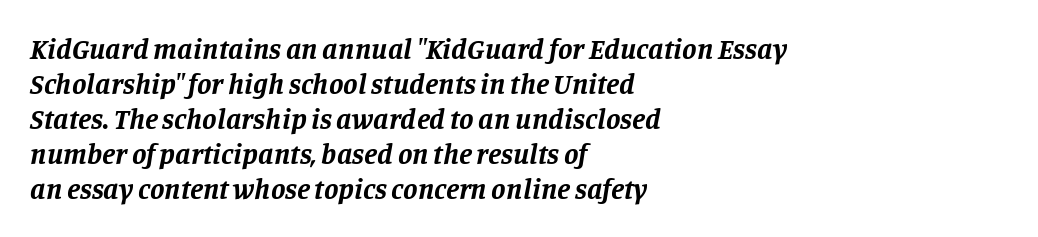
The glyphs are unaccompanied by any horizontal stroke below them. Observe the serifs anchoring each vertical stroke in this sample. The letters advance in unequal steps, a hallmark of proportional type. Does the copy run flush right? No — it runs flush left.
